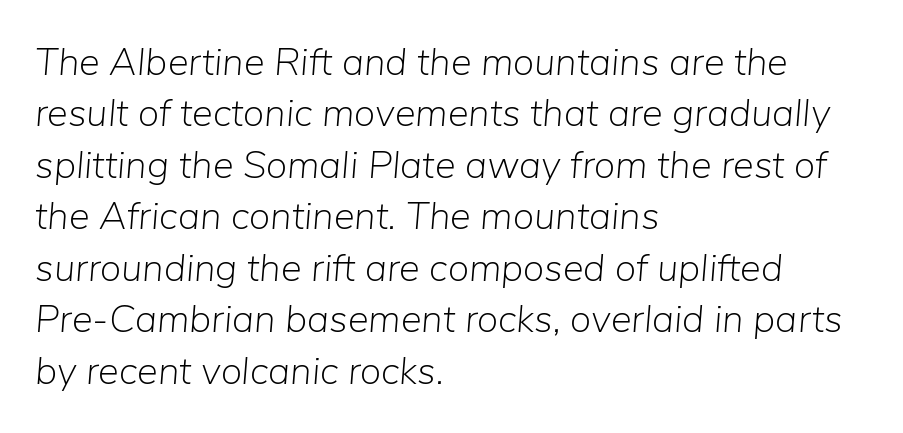
{"italic": "yes", "lean": "right", "slant_degrees": 5, "bold": "no", "weight": "light", "width": "normal", "stroke_contrast": "low", "x_height": "medium", "monospaced": "no", "underline": "no", "align": "left", "line_spacing": "normal", "line_spacing_ratio": 1.32, "letter_spacing": "normal", "letter_spacing_em": 0.0, "glyph_px": 39}
